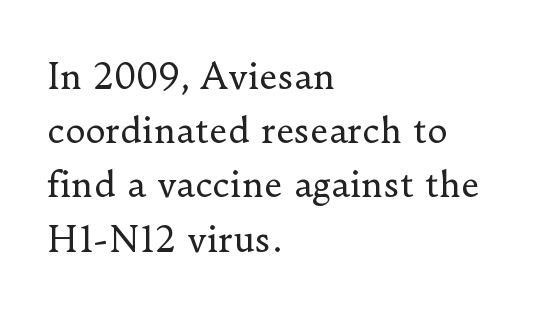
Are there feet on the stems? There are — it's a serif. The letters advance in unequal steps, a hallmark of proportional type. The leading is moderate, giving the passage an even texture. The strokes carry an ordinary text weight at most. Words appear dense and cohesive because spacing is normal. The specimen omits any rule beneath the text block's lines.
